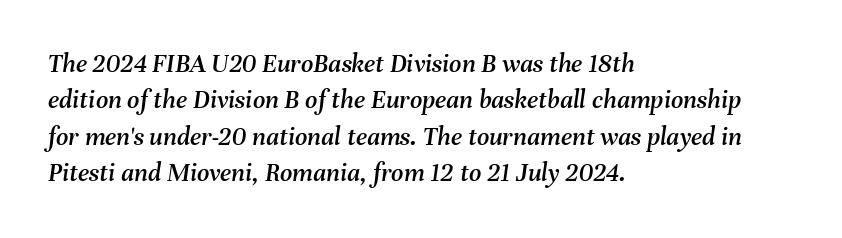
Q: Is the text italic (slanted)? A: Yes, it leans right by about 8 degrees.
Q: Is the text underlined? A: No.
Q: How is the paragraph aligned? A: Left-aligned.
Q: Is the spacing between letters normal or unusually wide? A: Normal.
Q: Is the spacing between lines tight, normal or loose? A: Normal.
